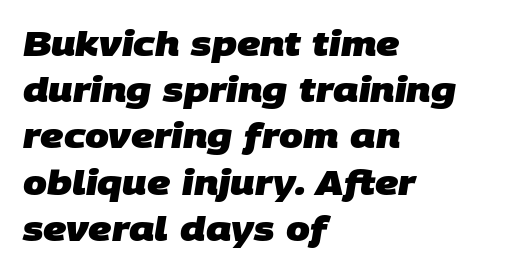
Inter-character spacing is left at the font's built-in metrics. Compared with typical paragraphs, the rows here are spaced about the same. Heavy-handed strokes throughout: this text is bold. Each letter keeps its own natural width here, so spacing adapts to shape. You can tell from the bare stems that sans-serif type was used. If you drew a ruler down the left edge, every line would touch it.
